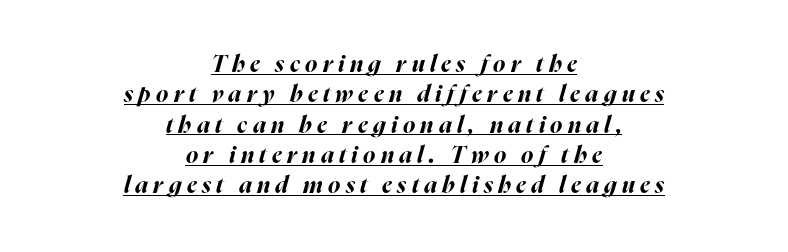
Would a proofreader flag this as italicized? Yes. Plenty of ink on the page — the face is bold. Inter-character spacing is expanded well beyond the font's built-in metrics. How would I describe the line gaps? Plain and ordinary.
